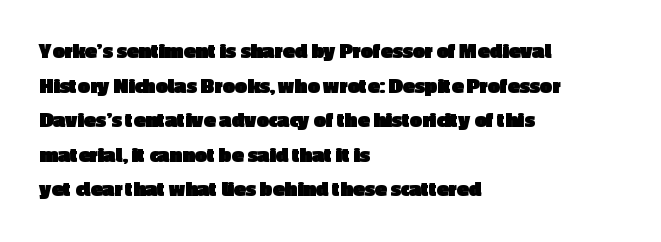
This sample uses an upright cut, with every glyph sitting square on the baseline. Whoever set this chose a conventional vertical rhythm. Students, note that the glyphs here touch the page at normal intervals. Strokes here are thick enough to call this a true bold.
